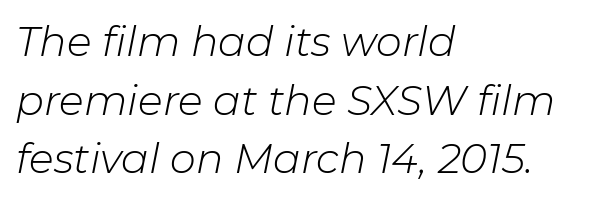
Vertical spacing — default. Which margin do the lines hug? The left one — the right edge is uneven. Notice how the stems are inclined rather than vertical — that's the hallmark of italics. This sample has the flowing, uneven cadence of proportional lettering. Tracking here is standard; glyphs follow each other at the usual distance.
